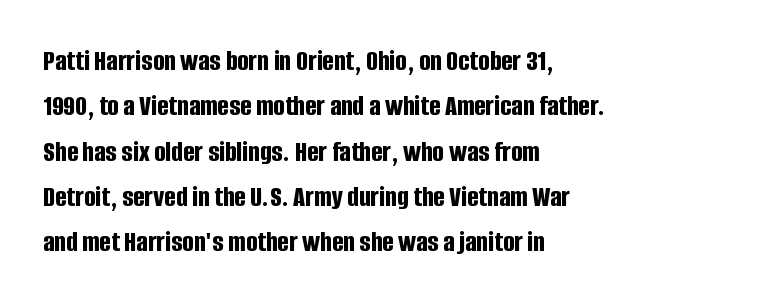
{"serif": "no", "italic": "no", "bold": "yes", "weight": "bold", "width": "condensed", "stroke_contrast": "low", "x_height": "large", "monospaced": "no", "underline": "no", "align": "left", "line_spacing": "normal", "line_spacing_ratio": 1.51, "letter_spacing": "normal", "letter_spacing_em": 0.0, "glyph_px": 30}
